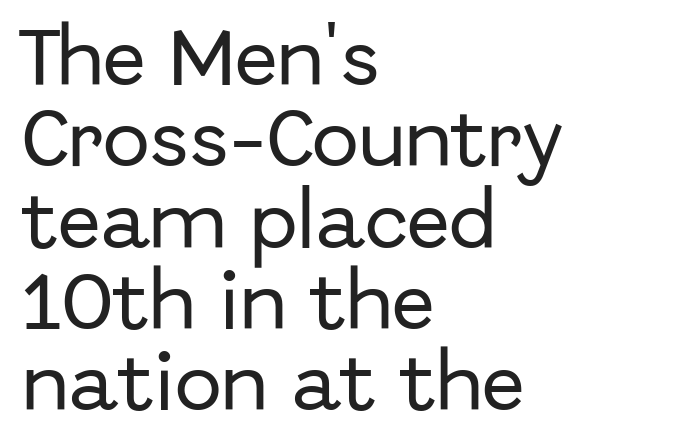
{"serif": "no", "italic": "no", "width": "normal", "stroke_contrast": "low", "x_height": "medium", "monospaced": "no", "underline": "no", "align": "left", "line_spacing": "normal", "line_spacing_ratio": 1.29, "letter_spacing": "normal", "letter_spacing_em": 0.0, "glyph_px": 63}
